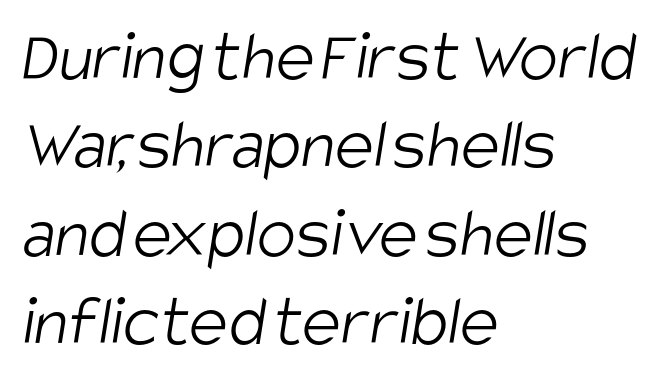
{"serif": "no", "bold": "no", "weight": "light", "width": "condensed", "stroke_contrast": "low", "x_height": "large", "monospaced": "no", "underline": "no", "align": "left", "line_spacing_ratio": 1.21, "letter_spacing": "normal", "letter_spacing_em": 0.0, "glyph_px": 73}
